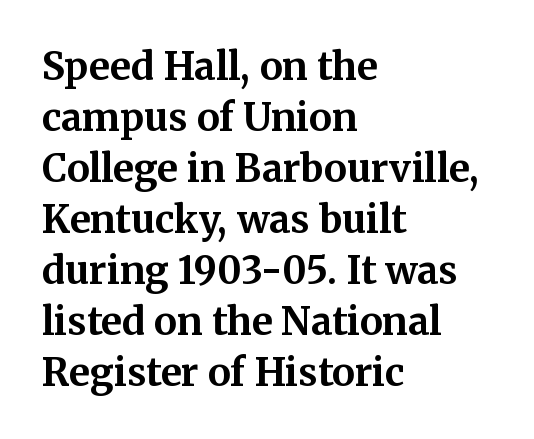
{"serif": "yes", "italic": "no", "bold": "yes", "weight": "bold", "width": "normal", "stroke_contrast": "medium", "x_height": "medium", "monospaced": "no", "underline": "no", "align": "left", "line_spacing": "normal", "line_spacing_ratio": 1.34, "letter_spacing": "normal", "letter_spacing_em": 0.0, "glyph_px": 38}
